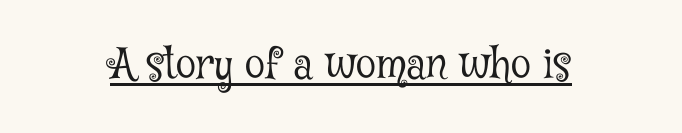
Q: Is the text bold? A: No.
Q: Is the text italic (slanted)? A: No, it is upright.
Q: Is the typeface a serif or a sans-serif typeface? A: Serif.
Q: Is the text underlined? A: Yes.
Q: Is the spacing between letters normal or unusually wide? A: Normal.
Q: Width (condensed, normal, or wide)? A: Condensed.
Q: Stroke contrast? A: Low.
Q: x-height? A: Medium.
Q: Monospaced? A: No.
